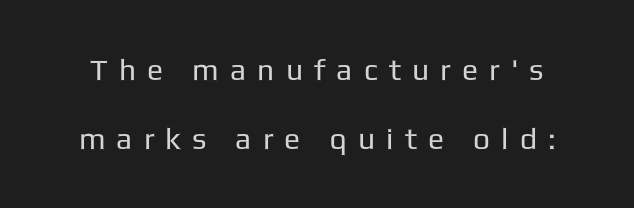
The image shows 30 px regular-weight sans-serif type, upright; set loose line spacing (2.31x), unusually wide letter spacing (+0.37 em), not underlined; low stroke contrast and a medium x-height.
